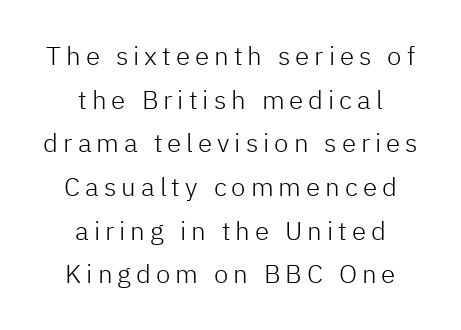
The image shows 26 px text type, upright; set centered, normal line spacing (1.68x), not underlined.
